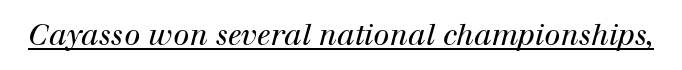
Q: Is the text bold? A: No.
Q: Is the text italic (slanted)? A: Yes, it leans right by about 12 degrees.
Q: Is the typeface a serif or a sans-serif typeface? A: Serif.
Q: Is the text underlined? A: Yes.
Q: Is the spacing between letters normal or unusually wide? A: Normal.
Q: Width (condensed, normal, or wide)? A: Normal.
Q: Stroke contrast? A: High.
Q: x-height? A: Medium.
Q: Monospaced? A: No.
